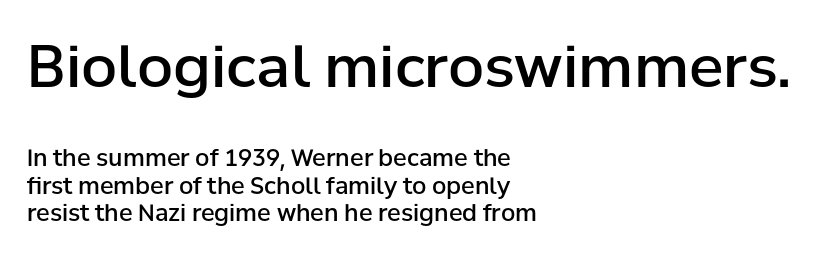
The image shows 58 px semibold sans-serif type, upright; set left-aligned, line spacing 1.19x, normal letter spacing, not underlined; the first (top) block is 2.52x larger; low stroke contrast and a medium x-height.
